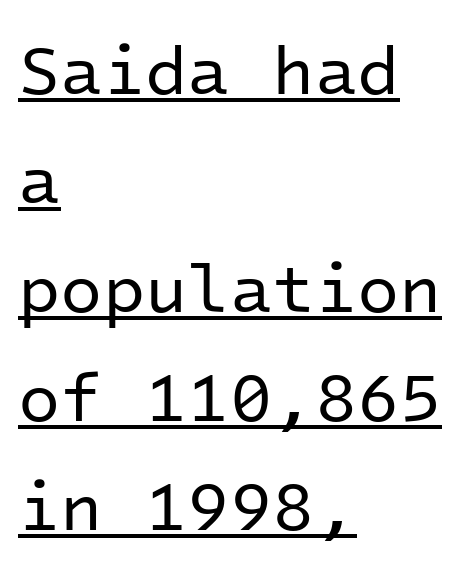
{"serif": "no", "italic": "no", "bold": "no", "weight": "regular", "width": "normal", "stroke_contrast": "low", "x_height": "medium", "monospaced": "yes", "underline": "yes", "align": "left", "line_spacing": "normal", "line_spacing_ratio": 1.58, "letter_spacing": "normal", "letter_spacing_em": 0.0, "glyph_px": 69}
